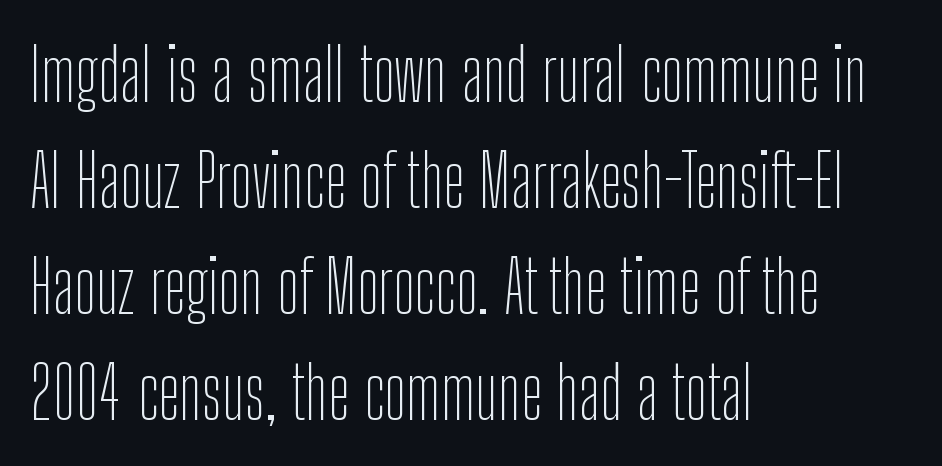
Q: Is the text bold? A: No.
Q: Is the text italic (slanted)? A: No, it is upright.
Q: Is the typeface a serif or a sans-serif typeface? A: Sans-serif.
Q: Is the text underlined? A: No.
Q: How is the paragraph aligned? A: Left-aligned.
Q: Is the spacing between letters normal or unusually wide? A: Normal.
Q: Is the spacing between lines tight, normal or loose? A: Normal.
Q: Width (condensed, normal, or wide)? A: Condensed.
Q: Stroke contrast? A: Low.
Q: x-height? A: Medium.
Q: Monospaced? A: No.
